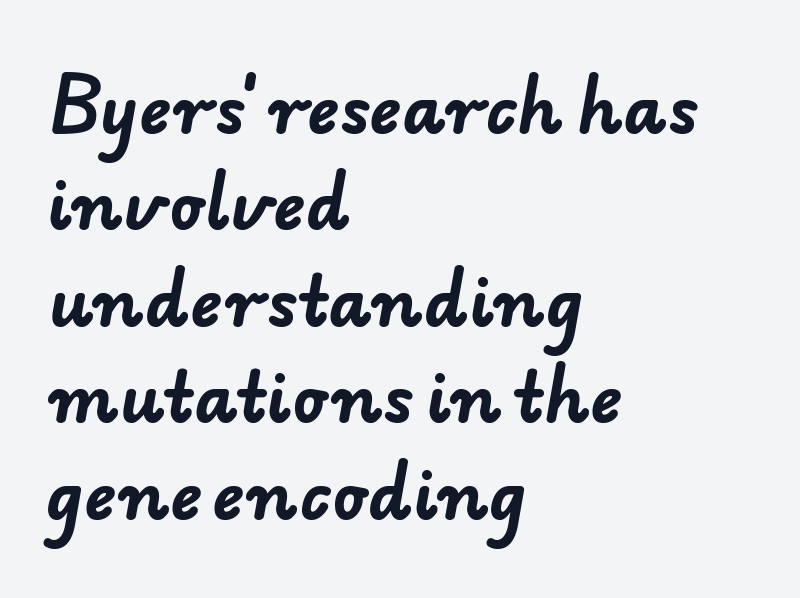
Q: Is the text bold? A: Yes.
Q: Is the typeface a serif or a sans-serif typeface? A: Sans-serif.
Q: Is the text underlined? A: No.
Q: How is the paragraph aligned? A: Left-aligned.
Q: Is the spacing between letters normal or unusually wide? A: Normal.
Q: Is the spacing between lines tight, normal or loose? A: Normal.
Q: Width (condensed, normal, or wide)? A: Normal.
Q: Stroke contrast? A: Low.
Q: x-height? A: Small.
Q: Monospaced? A: No.
